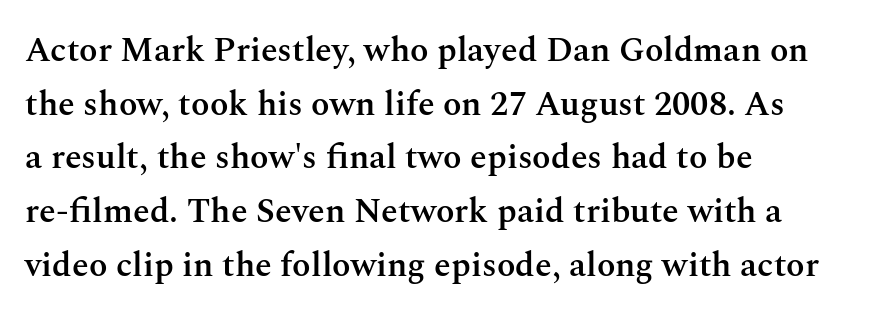
Q: Is the text bold? A: Semi-bold.
Q: Is the text italic (slanted)? A: No, it is upright.
Q: Is the typeface a serif or a sans-serif typeface? A: Serif.
Q: Is the text underlined? A: No.
Q: How is the paragraph aligned? A: Left-aligned.
Q: Is the spacing between letters normal or unusually wide? A: Normal.
Q: Is the spacing between lines tight, normal or loose? A: Normal.
Q: Width (condensed, normal, or wide)? A: Normal.
Q: Stroke contrast? A: Medium.
Q: x-height? A: Medium.
Q: Monospaced? A: No.
